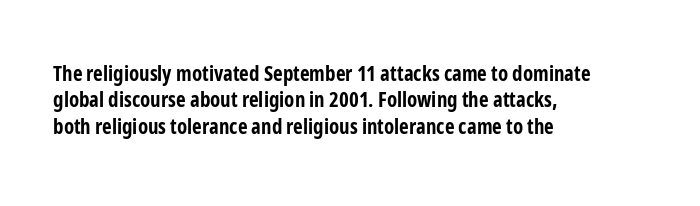
The image shows 21 px bold type, upright; set left-aligned, normal line spacing (1.26x), normal letter spacing, not underlined.
